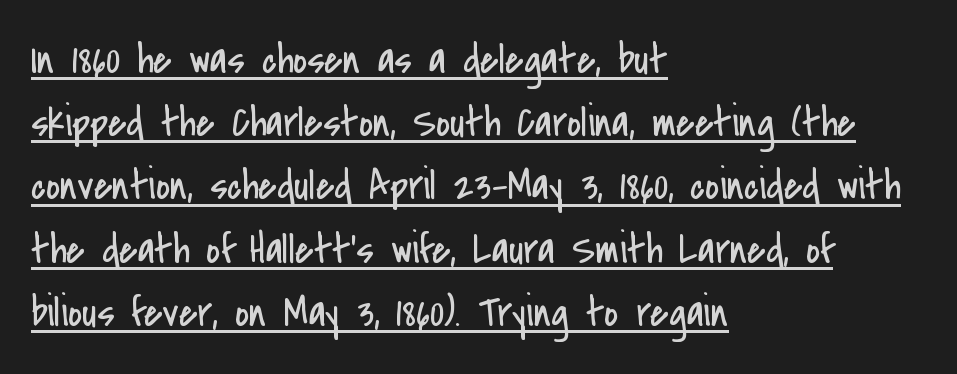
The image shows 43 px regular-weight, condensed sans-serif type, upright; set left-aligned, normal line spacing (1.47x), normal letter spacing, underlined; low stroke contrast and a small x-height.
